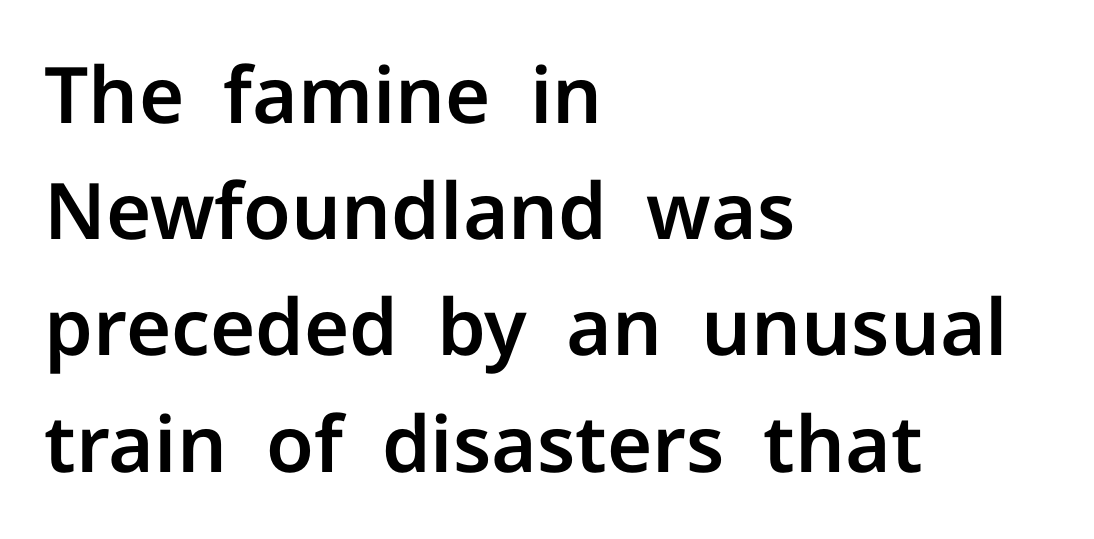
Q: Is the text italic (slanted)? A: No, it is upright.
Q: Is the typeface a serif or a sans-serif typeface? A: Sans-serif.
Q: Is the text underlined? A: No.
Q: How is the paragraph aligned? A: Left-aligned.
Q: Is the spacing between letters normal or unusually wide? A: Normal.
Q: Is the spacing between lines tight, normal or loose? A: Normal.
Q: Width (condensed, normal, or wide)? A: Normal.
Q: Stroke contrast? A: Low.
Q: x-height? A: Medium.
Q: Monospaced? A: No.
